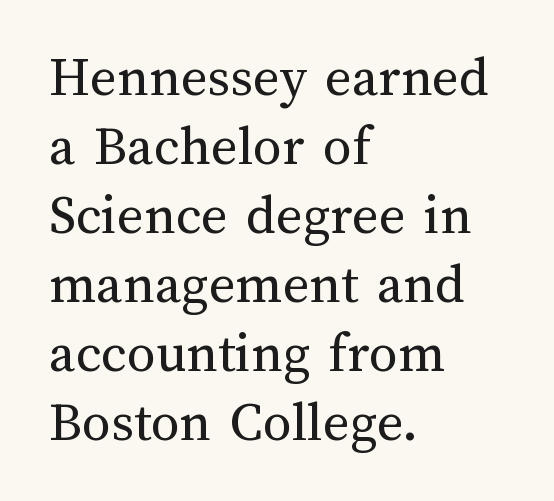
Q: Is the text bold? A: No.
Q: Is the text italic (slanted)? A: No, it is upright.
Q: Is the text underlined? A: No.
Q: How is the paragraph aligned? A: Left-aligned.
Q: Is the spacing between letters normal or unusually wide? A: Normal.
Q: Width (condensed, normal, or wide)? A: Normal.
Q: Stroke contrast? A: Medium.
Q: x-height? A: Medium.
Q: Monospaced? A: No.
